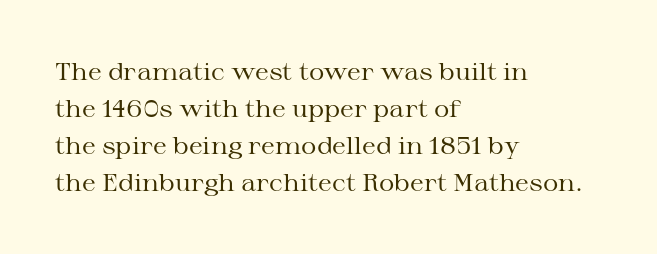
Vertical strokes here are truly vertical. Every row of glyphs begins at an identical x-position on the left. Between one letter and the next there's only the usual sliver of space. Only glyphs here, with clear space below each row.
